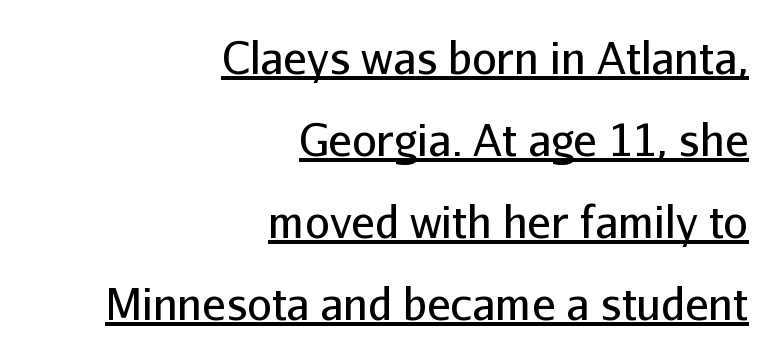
The image shows 44 px regular-weight sans-serif type, upright; set right-aligned, line spacing 1.86x, normal letter spacing, underlined; low stroke contrast and a medium x-height.
